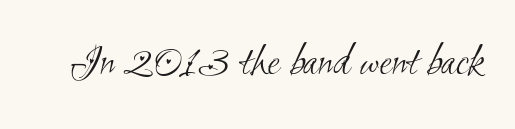
{"serif": "no", "bold": "no", "weight": "light", "width": "condensed", "stroke_contrast": "medium", "x_height": "small", "monospaced": "no", "underline": "no", "letter_spacing": "normal", "letter_spacing_em": 0.0, "glyph_px": 46}
